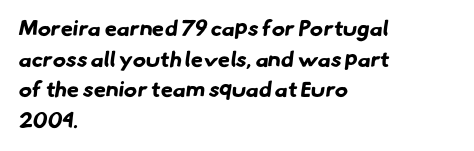
Which margin do the lines hug? The left one — the right edge is uneven. Default kerning and tracking; the words read as compact shapes. The foot of each line stays bare and open. Baseline-to-baseline distance is the conventional proportion of letter height.
